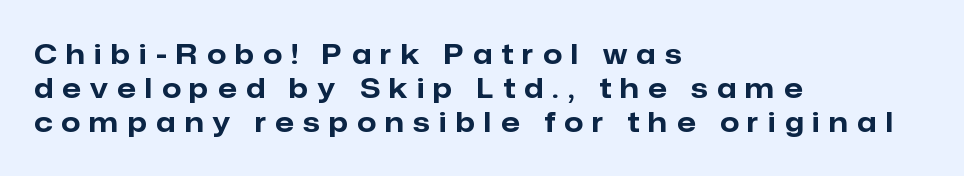
The image shows 27 px bold type, upright; set left-aligned, normal line spacing (1.26x), unusually wide letter spacing (+0.35 em), not underlined.
